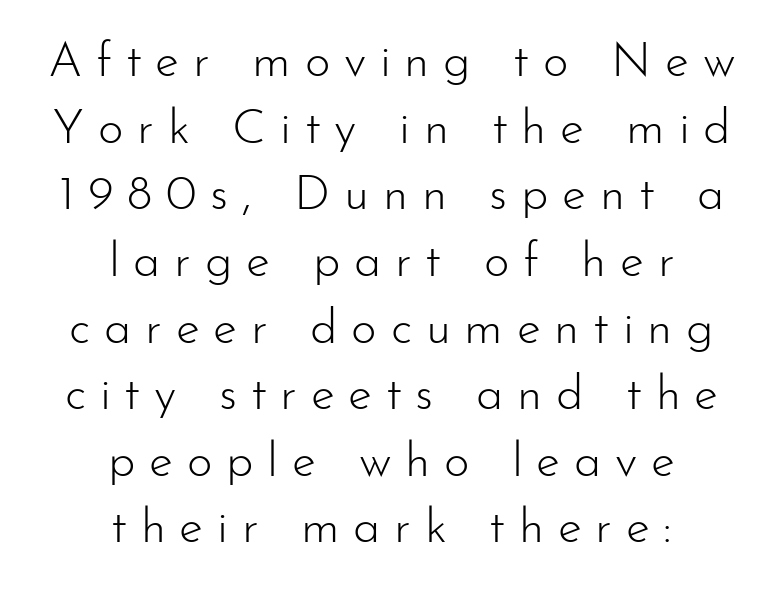
{"serif": "no", "italic": "no", "bold": "no", "weight": "light", "width": "normal", "stroke_contrast": "low", "x_height": "small", "monospaced": "no", "underline": "no", "align": "center", "line_spacing": "normal", "line_spacing_ratio": 1.36, "letter_spacing": "wide", "letter_spacing_em": 0.28, "glyph_px": 49}
